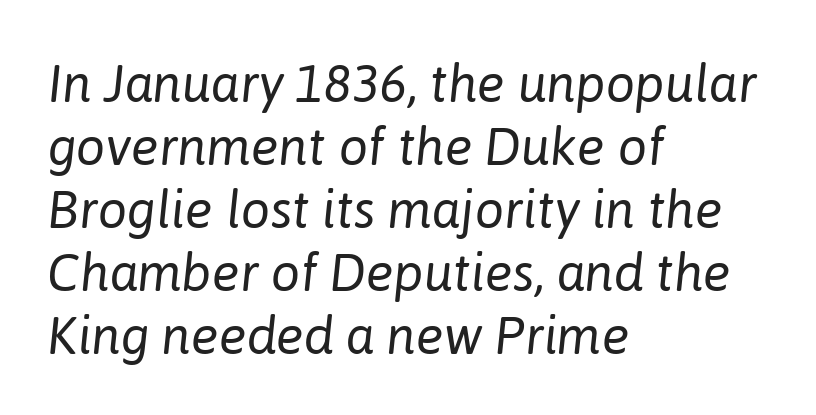
The image shows 52 px regular-weight type, italic (leaning right); set left-aligned, line spacing 1.21x, normal letter spacing, not underlined; low stroke contrast and a medium x-height.
